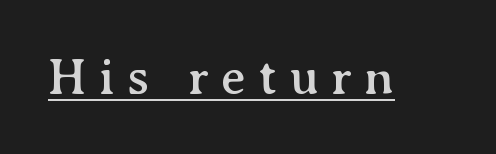
Underlined type. The face used here is rendered with a markedly widened letterfit. It's the straight-up-and-down kind of type. Think of a printed novel: that variable character pitch is what you see here.
